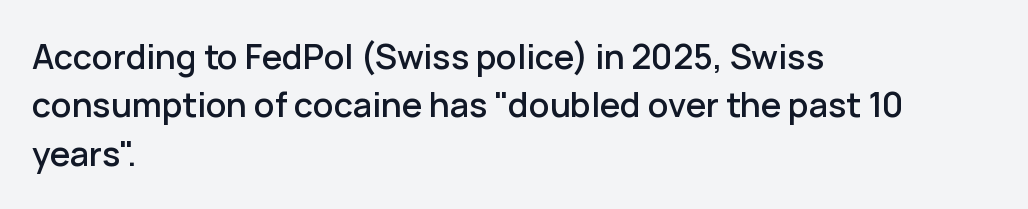
Q: Is the text italic (slanted)? A: No, it is upright.
Q: Is the typeface a serif or a sans-serif typeface? A: Sans-serif.
Q: Is the text underlined? A: No.
Q: How is the paragraph aligned? A: Left-aligned.
Q: Is the spacing between letters normal or unusually wide? A: Normal.
Q: Is the spacing between lines tight, normal or loose? A: Normal.
Q: Width (condensed, normal, or wide)? A: Normal.
Q: Stroke contrast? A: Low.
Q: x-height? A: Medium.
Q: Monospaced? A: No.
